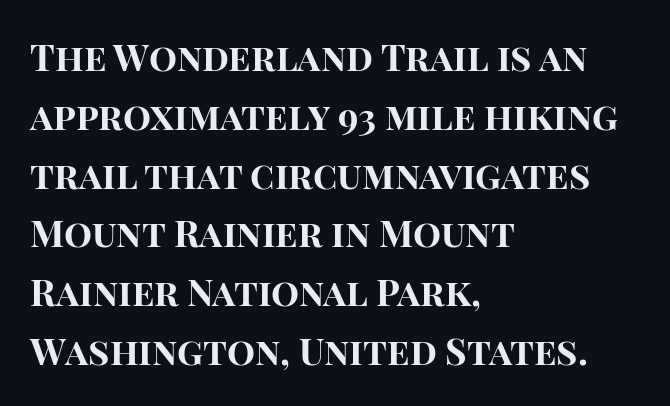
A typesetter would call this zero additional tracking. In terms of leading, this rendering sits right in the middle. Proportional: the letters do not fall into vertical columns. Descender tails drop into unmarked territory. Look at the stroke-to-counter ratio: heavy, a bold.
